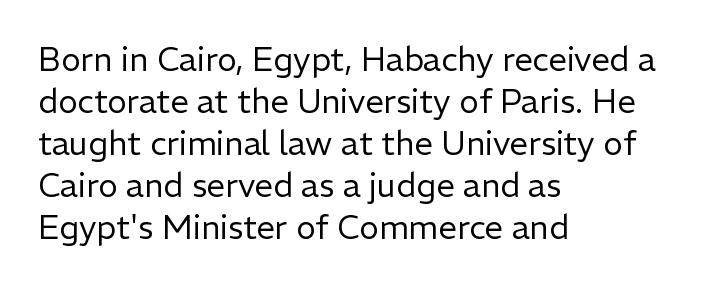
The image shows 33 px regular-weight sans-serif type, upright; set left-aligned, normal line spacing (1.27x), normal letter spacing, not underlined; low stroke contrast and a medium x-height.
